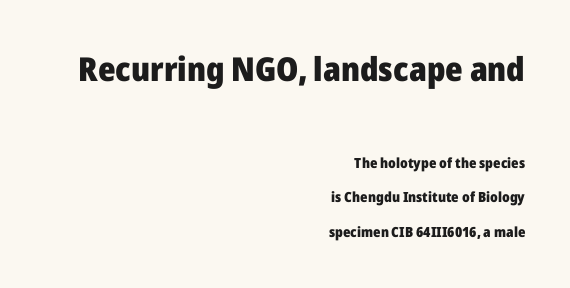
The image shows 33 px heavy sans-serif type, upright; set right-aligned, loose line spacing (2.47x), normal letter spacing, not underlined; the first (top) block is 2.36x larger; low stroke contrast and a medium x-height.
